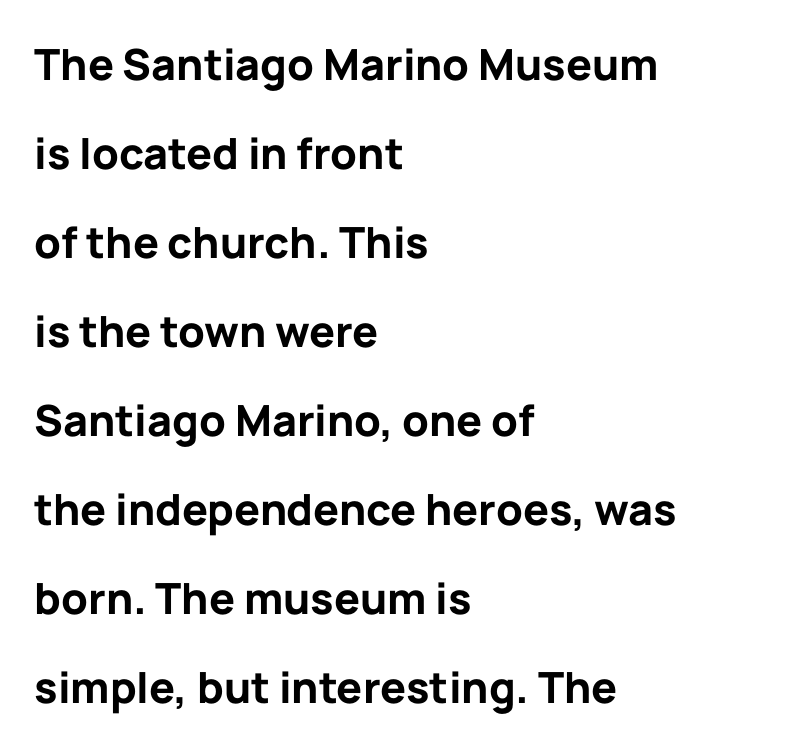
Q: Is the text bold? A: Yes.
Q: Is the text italic (slanted)? A: No, it is upright.
Q: Is the typeface a serif or a sans-serif typeface? A: Sans-serif.
Q: Is the text underlined? A: No.
Q: How is the paragraph aligned? A: Left-aligned.
Q: Is the spacing between letters normal or unusually wide? A: Normal.
Q: Is the spacing between lines tight, normal or loose? A: Loose.
Q: Width (condensed, normal, or wide)? A: Normal.
Q: Stroke contrast? A: Low.
Q: x-height? A: Medium.
Q: Monospaced? A: No.
